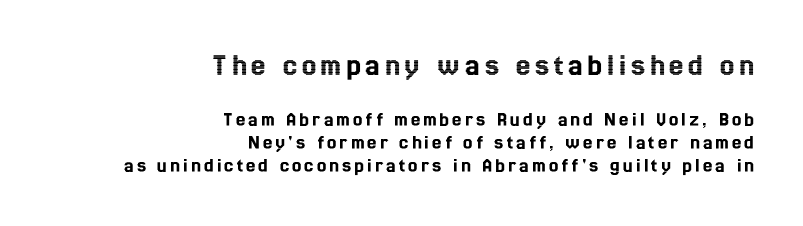
The image shows 32 px condensed type, upright; set right-aligned, tight line spacing (1.08x), not underlined; the first (top) block is 1.52x larger; a medium x-height.
